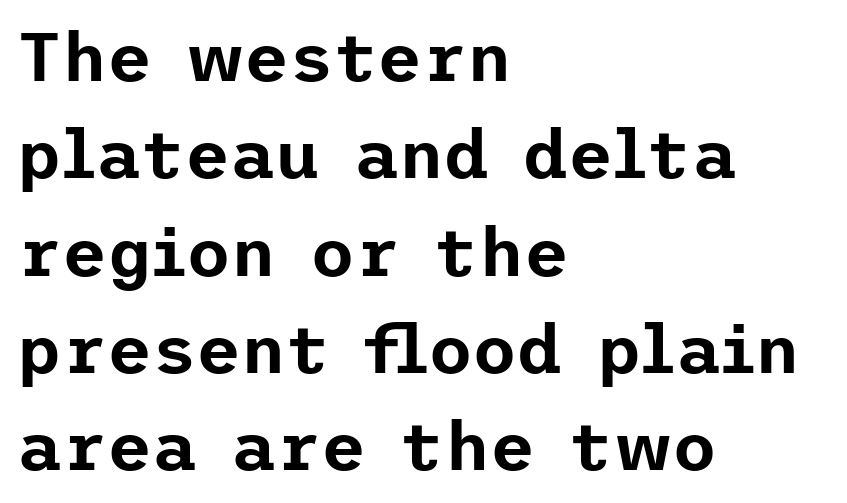
{"serif": "no", "italic": "no", "width": "normal", "stroke_contrast": "low", "x_height": "medium", "underline": "no", "align": "left", "line_spacing": "normal", "line_spacing_ratio": 1.41, "letter_spacing": "normal", "letter_spacing_em": 0.0, "glyph_px": 69}
